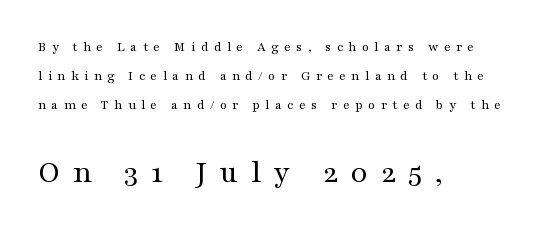
The image shows 33 px regular-weight, wide serif type, upright; set left-aligned, loose line spacing (2.08x), unusually wide letter spacing (+0.39 em), not underlined; the second (bottom) block is 2.36x larger; medium stroke contrast and a medium x-height.
